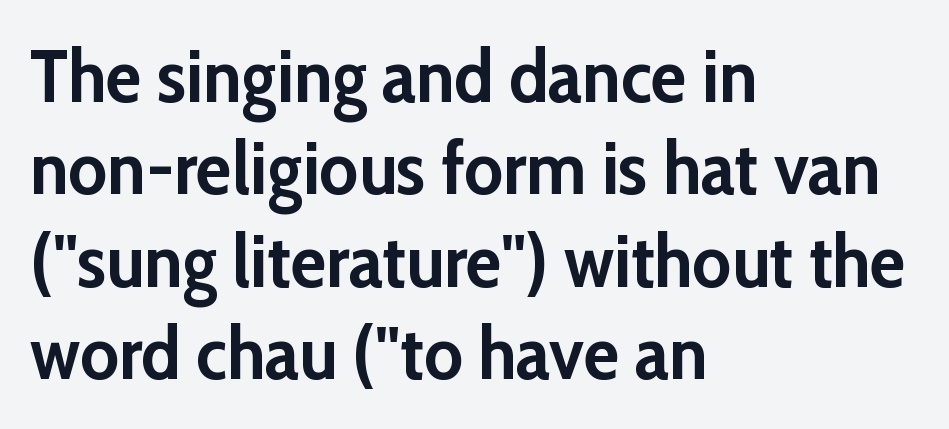
The image shows 74 px semibold sans-serif type, upright; set left-aligned, normal line spacing (1.25x), normal letter spacing, not underlined; low stroke contrast and a medium x-height.
